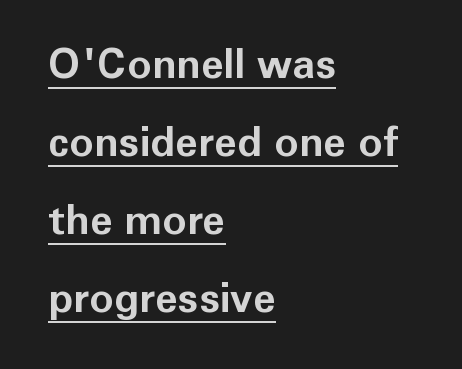
{"serif": "no", "italic": "no", "bold": "yes", "weight": "bold", "width": "normal", "stroke_contrast": "low", "x_height": "medium", "monospaced": "no", "underline": "yes", "align": "left", "line_spacing": "loose", "line_spacing_ratio": 1.9, "letter_spacing": "normal", "letter_spacing_em": 0.0, "glyph_px": 41}
